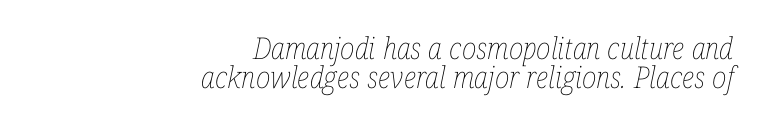
A clean baseline with only descenders dipping below it. This block would grow much taller if given ordinary leading; it's compressed now. All the whitespace from short lines collects on the left. Bold? No — there's no thickening of the strokes.
